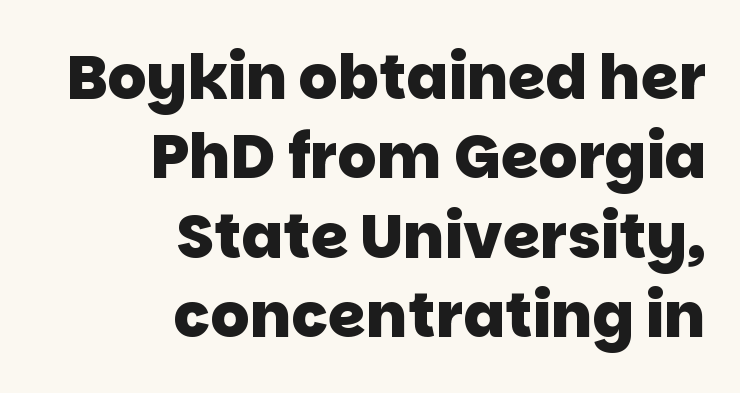
Letters rest on an invisible, unmarked baseline. Leading matches the norm, producing a regular column. A student would call this right alignment; a typographer would say flush right, rag left. What kind of face is this? One without serifs — a sans. Looks like regular typesetting: each glyph gets only the width it needs. Students, note that the glyphs here touch the page at normal intervals.
